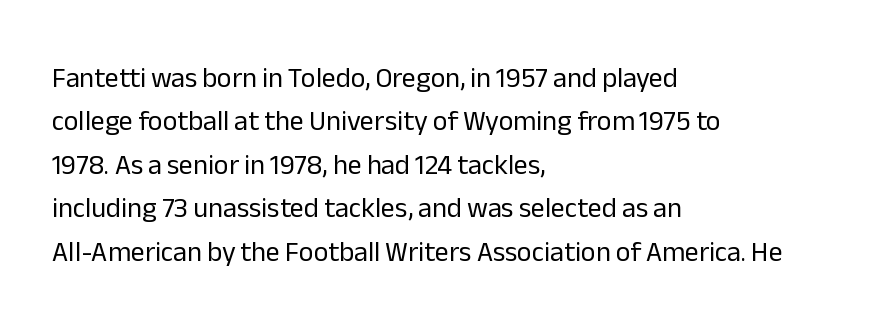
The characters are drawn with everyday or finer stroke widths. Teacher's note: observe the even left margin — that is flush-left alignment. Horizontal bands of white between lines are of average thickness. Unlike italic type, these characters show no tilt at all. Words float on clear page, feet unadorned. These lines are rendered in a variable-pitch font.
